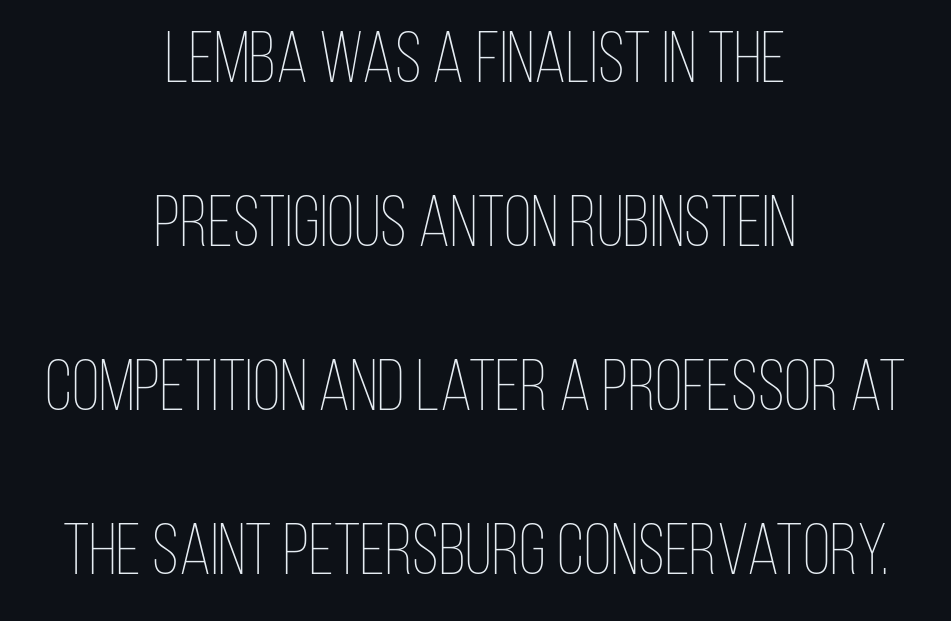
The lettering stays uniformly vertical, giving the passage a roman look. Where is the straight margin? There isn't one; the lines are centered. Think standard paragraph weight, or any step lighter than that. The letterforms sit shoulder to shoulder at normal distance.
